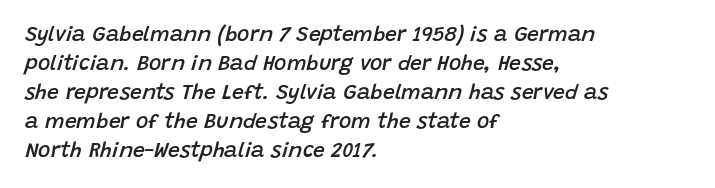
The image shows 21 px text type, italic (leaning right); set left-aligned, normal line spacing (1.38x), normal letter spacing, not underlined.
